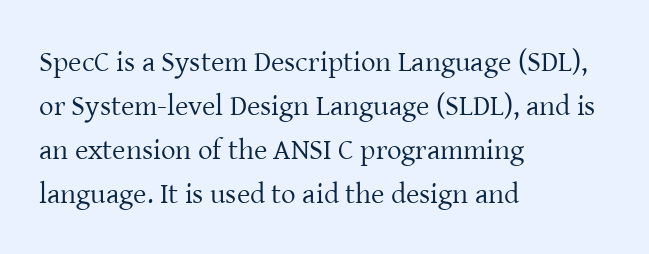
The space between consecutive lines is moderate. Summary of weight: not heavy and not bold. Notice how the passage keeps a crisp vertical edge on the left only. These lines are rendered in a variable-pitch font. Nobody touched the tracking dial on this one.
